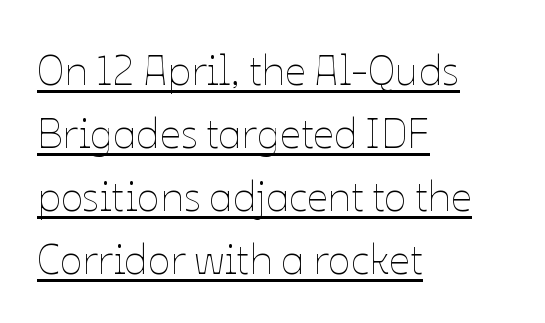
{"italic": "no", "bold": "no", "weight": "thin", "width": "normal", "stroke_contrast": "low", "x_height": "medium", "monospaced": "no", "underline": "yes", "align": "left", "line_spacing": "normal", "line_spacing_ratio": 1.5, "letter_spacing": "normal", "letter_spacing_em": 0.0, "glyph_px": 42}
